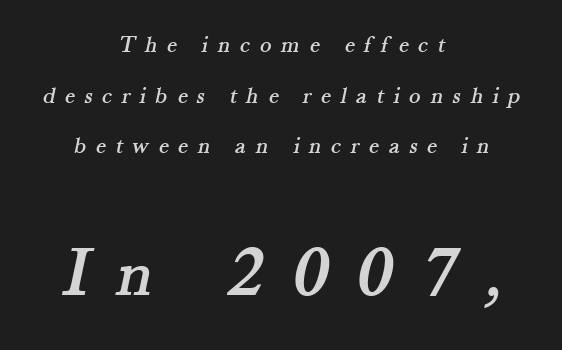
Q: Is the typeface a serif or a sans-serif typeface? A: Serif.
Q: Is the text underlined? A: No.
Q: How is the paragraph aligned? A: Centered.
Q: Is the spacing between letters normal or unusually wide? A: Unusually wide.
Q: Is the spacing between lines tight, normal or loose? A: Loose.
Q: Which block of text is set in a larger size, the first (top) or the second (bottom)? A: The second (bottom) one.
Q: Width (condensed, normal, or wide)? A: Normal.
Q: Stroke contrast? A: Medium.
Q: x-height? A: Small.
Q: Monospaced? A: No.
